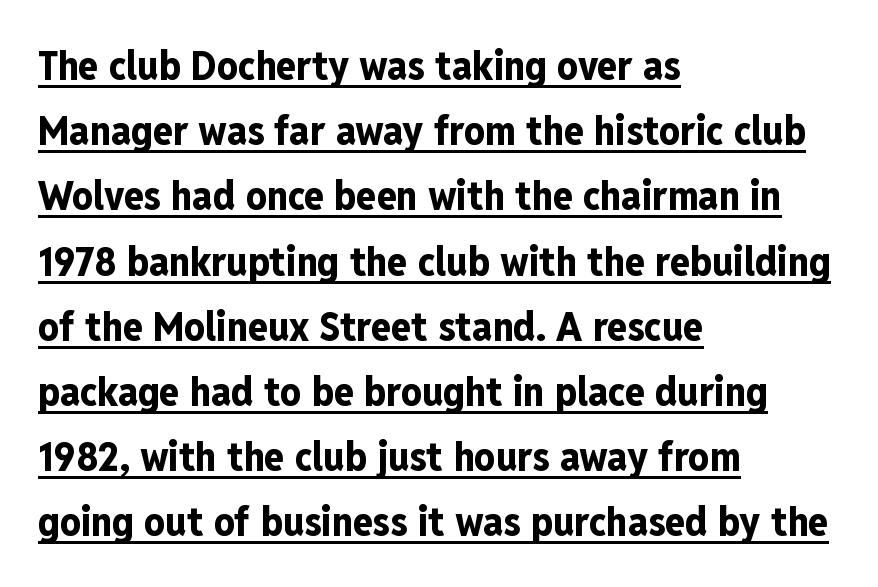
Q: Is the text bold? A: Yes.
Q: Is the text italic (slanted)? A: No, it is upright.
Q: Is the typeface a serif or a sans-serif typeface? A: Sans-serif.
Q: Is the text underlined? A: Yes.
Q: How is the paragraph aligned? A: Left-aligned.
Q: Is the spacing between letters normal or unusually wide? A: Normal.
Q: Is the spacing between lines tight, normal or loose? A: Normal.
Q: Width (condensed, normal, or wide)? A: Condensed.
Q: Stroke contrast? A: Low.
Q: x-height? A: Medium.
Q: Monospaced? A: No.
